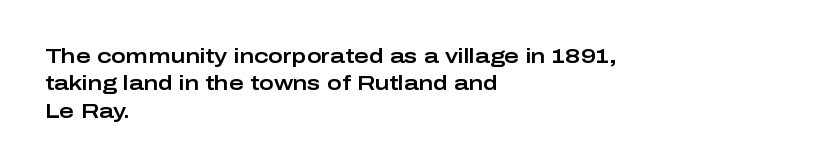
Q: Is the text italic (slanted)? A: No, it is upright.
Q: Is the text underlined? A: No.
Q: How is the paragraph aligned? A: Left-aligned.
Q: Is the spacing between letters normal or unusually wide? A: Normal.
Q: Is the spacing between lines tight, normal or loose? A: Normal.
